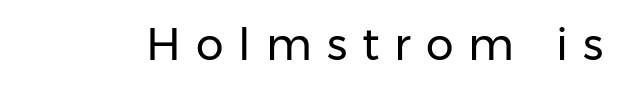
The image shows 44 px regular-weight sans-serif type, upright; set unusually wide letter spacing (+0.34 em), not underlined; low stroke contrast and a medium x-height.
